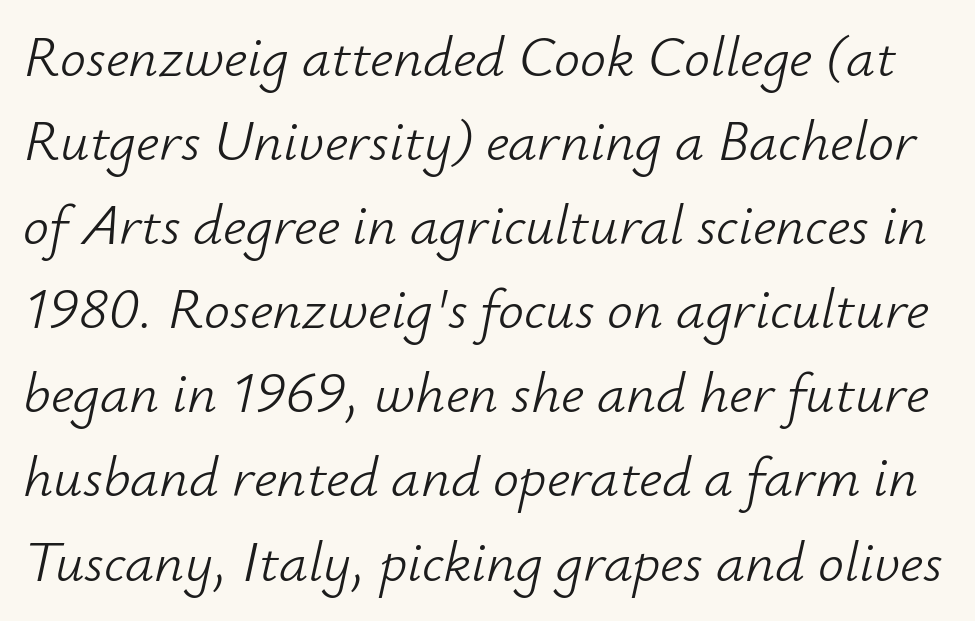
Q: Is the text bold? A: No.
Q: Is the text italic (slanted)? A: Yes, it leans right by about 12 degrees.
Q: Is the text underlined? A: No.
Q: Is the spacing between letters normal or unusually wide? A: Normal.
Q: Is the spacing between lines tight, normal or loose? A: Normal.
Q: Width (condensed, normal, or wide)? A: Normal.
Q: Stroke contrast? A: Low.
Q: x-height? A: Small.
Q: Monospaced? A: No.
